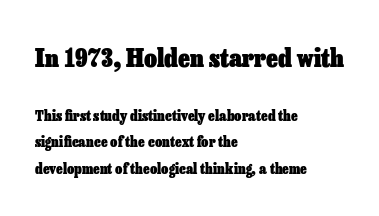
{"italic": "no", "bold": "yes", "underline": "no", "align": "left", "line_spacing": "loose", "line_spacing_ratio": 1.91, "letter_spacing": "normal", "letter_spacing_em": 0.0, "larger_block": "first", "size_ratio": 1.79, "glyph_px": 25}
